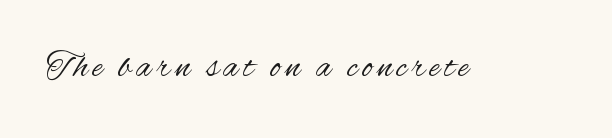
{"serif": "no", "bold": "no", "weight": "regular", "width": "condensed", "stroke_contrast": "medium", "x_height": "small", "monospaced": "no", "underline": "no", "glyph_px": 36}
